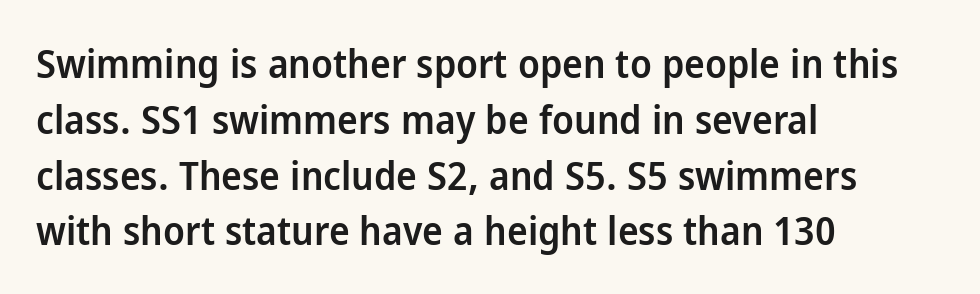
The image shows 39 px semibold sans-serif type, upright; set left-aligned, normal line spacing (1.43x), normal letter spacing, not underlined; low stroke contrast and a medium x-height.
